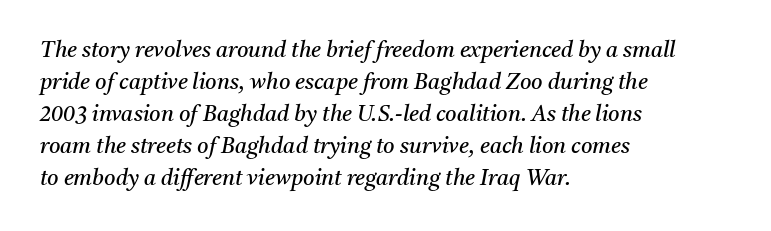
If you drew a ruler down the left edge, every line would touch it. Stems here are at most as thick as an everyday book face. In terms of leading, this rendering sits right in the middle. The passage shown leans; its letterforms are oblique.
